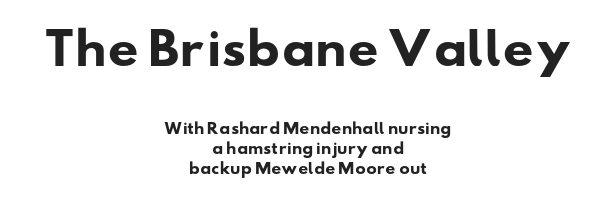
The image shows 43 px heavy, wide sans-serif type; set centered, normal line spacing (1.42x), normal letter spacing, not underlined; the first (top) block is 3.07x larger; low stroke contrast and a small x-height.
